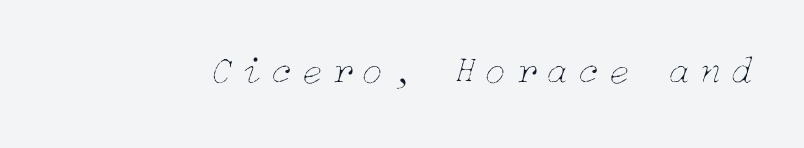
{"italic": "yes", "lean": "right", "slant_degrees": 15, "bold": "no", "weight": "thin", "width": "normal", "stroke_contrast": "low", "x_height": "medium", "underline": "no", "letter_spacing": "wide", "letter_spacing_em": 0.24, "glyph_px": 39}
